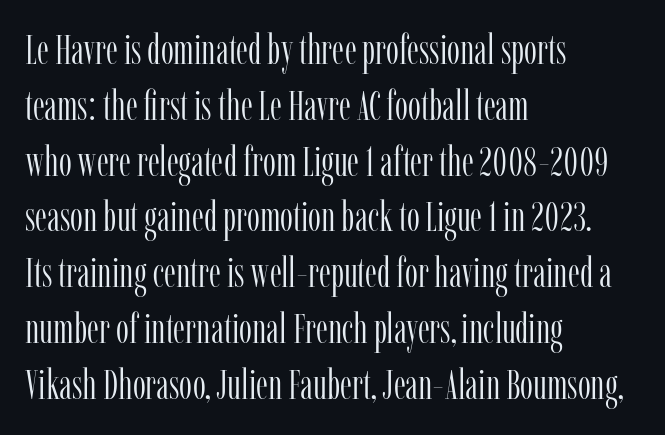
{"serif": "yes", "italic": "no", "bold": "no", "weight": "light", "width": "condensed", "stroke_contrast": "low", "x_height": "medium", "monospaced": "no", "underline": "no", "align": "left", "line_spacing": "normal", "line_spacing_ratio": 1.36, "letter_spacing": "normal", "letter_spacing_em": 0.0, "glyph_px": 41}
